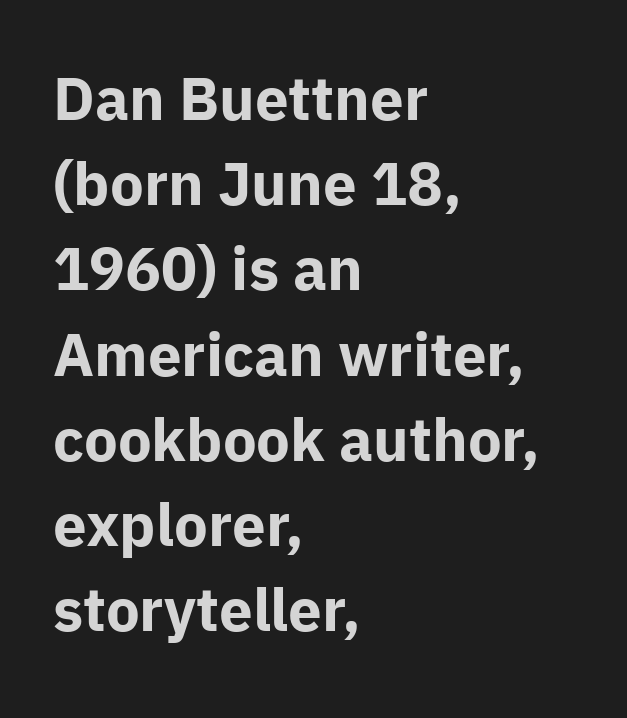
{"serif": "no", "italic": "no", "bold": "yes", "weight": "bold", "width": "normal", "stroke_contrast": "low", "x_height": "medium", "monospaced": "no", "underline": "no", "align": "left", "line_spacing": "normal", "line_spacing_ratio": 1.42, "letter_spacing": "normal", "letter_spacing_em": 0.0, "glyph_px": 60}
